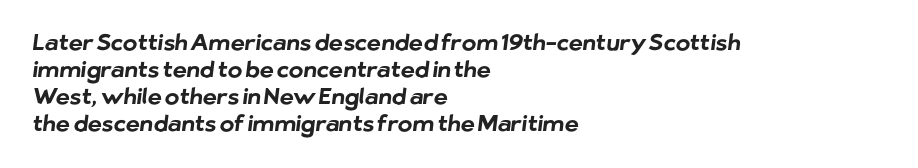
The image shows 22 px bold type; set left-aligned, line spacing 1.22x, normal letter spacing, not underlined.
